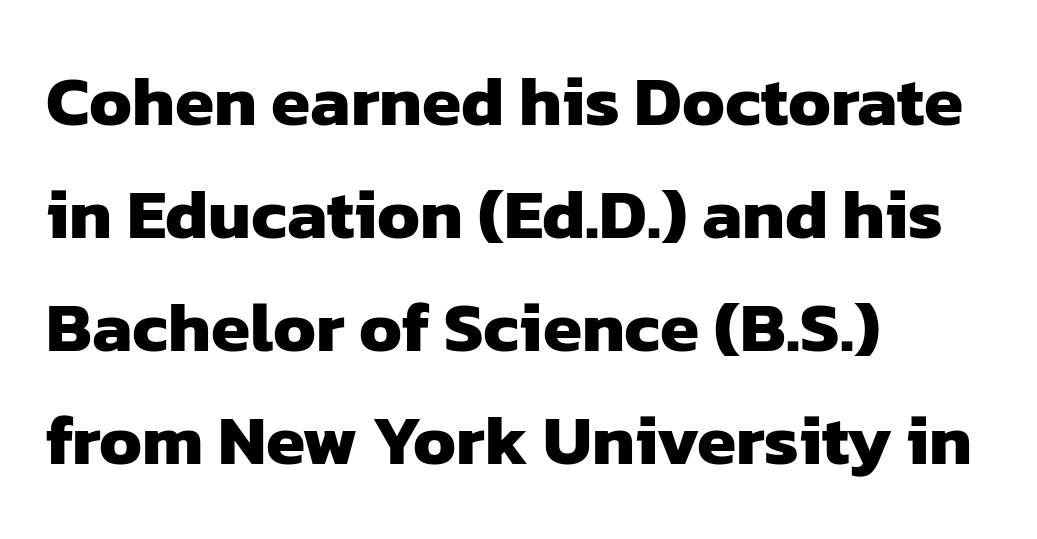
The image shows 71 px heavy sans-serif type; set left-aligned, normal line spacing (1.59x), normal letter spacing, not underlined; low stroke contrast and a medium x-height.
